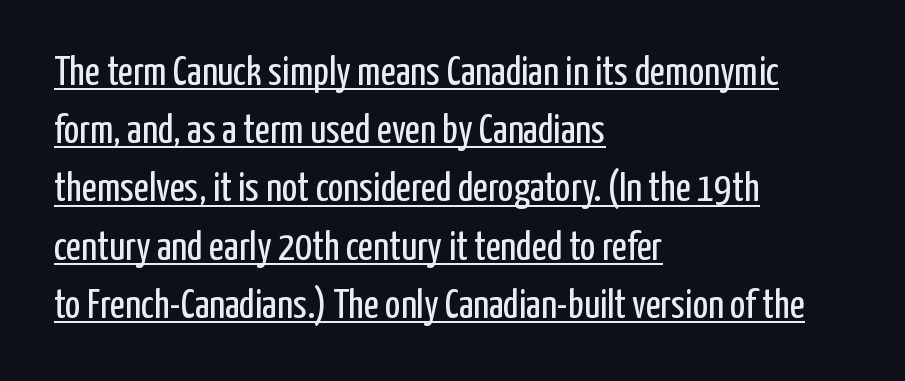
{"serif": "no", "italic": "no", "bold": "no", "weight": "regular", "width": "condensed", "stroke_contrast": "low", "x_height": "medium", "monospaced": "no", "underline": "yes", "align": "left", "line_spacing": "normal", "line_spacing_ratio": 1.42, "letter_spacing": "normal", "letter_spacing_em": 0.0, "glyph_px": 41}
